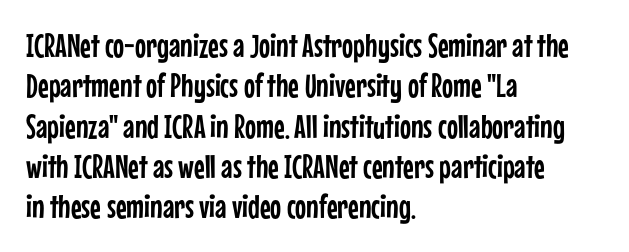
The image shows 33 px condensed sans-serif type, upright; set left-aligned, line spacing 1.22x, normal letter spacing, not underlined; low stroke contrast and a medium x-height.
